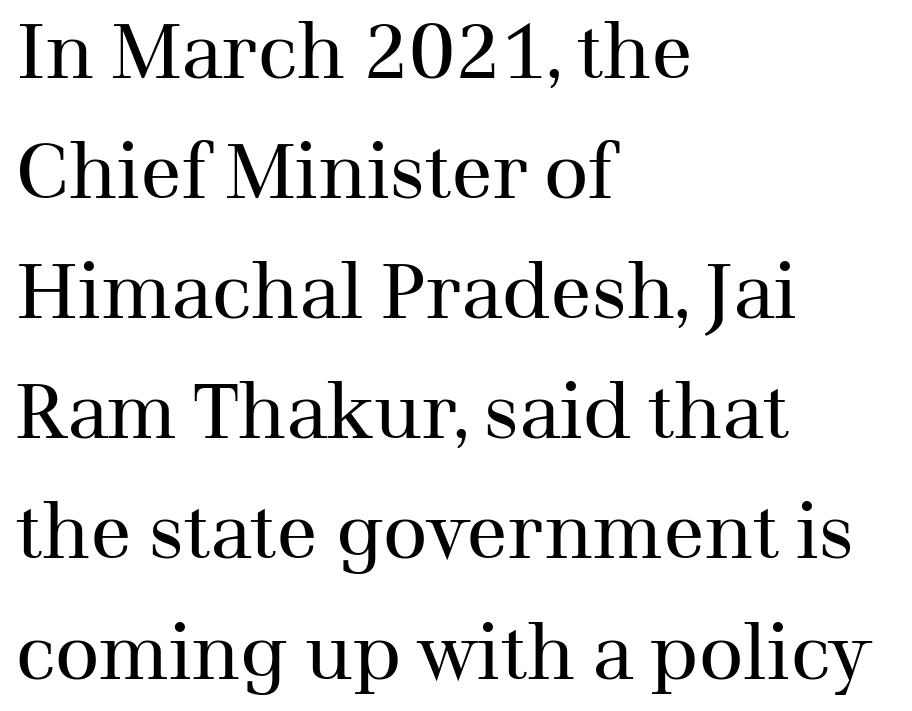
The image shows 77 px regular-weight serif type, upright; set left-aligned, normal line spacing (1.56x), normal letter spacing, not underlined; medium stroke contrast and a medium x-height.
